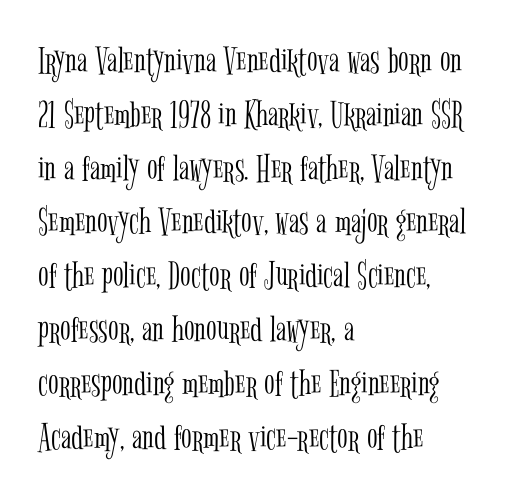
Q: Is the text bold? A: No.
Q: Is the text italic (slanted)? A: No, it is upright.
Q: Is the typeface a serif or a sans-serif typeface? A: Serif.
Q: Is the text underlined? A: No.
Q: How is the paragraph aligned? A: Left-aligned.
Q: Is the spacing between letters normal or unusually wide? A: Normal.
Q: Is the spacing between lines tight, normal or loose? A: Normal.
Q: Width (condensed, normal, or wide)? A: Condensed.
Q: Stroke contrast? A: Low.
Q: x-height? A: Medium.
Q: Monospaced? A: No.
